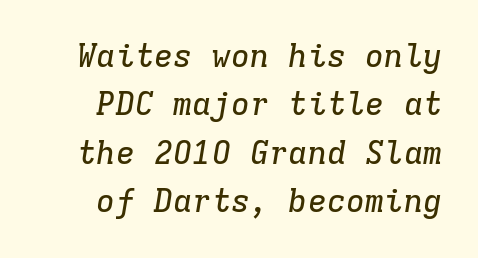
Q: Is the text italic (slanted)? A: Yes, it leans right by about 9 degrees.
Q: Is the typeface a serif or a sans-serif typeface? A: Serif.
Q: Is the text underlined? A: No.
Q: Is the spacing between letters normal or unusually wide? A: Normal.
Q: Is the spacing between lines tight, normal or loose? A: Normal.
Q: Width (condensed, normal, or wide)? A: Normal.
Q: Stroke contrast? A: Low.
Q: x-height? A: Medium.
Q: Monospaced? A: Yes.
